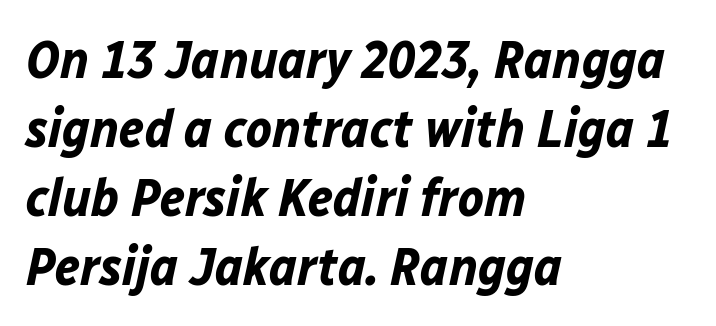
Horizontal bands of white between lines are of average thickness. This is oblique type, the kind used for emphasis or titles. Reading down the block, your eye returns to a fixed left position each line. Caption: bold face, heavy strokes. Here the designer chose a conventional face with non-uniform glyph widths. Caption: standard tracking, unaltered.
